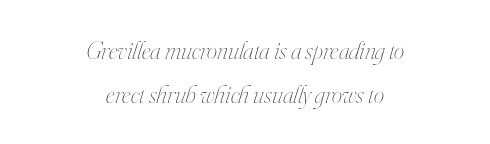
Q: Is the text bold? A: No.
Q: Is the text italic (slanted)? A: Yes, it leans right by about 16 degrees.
Q: Is the text underlined? A: No.
Q: How is the paragraph aligned? A: Centered.
Q: Is the spacing between letters normal or unusually wide? A: Normal.
